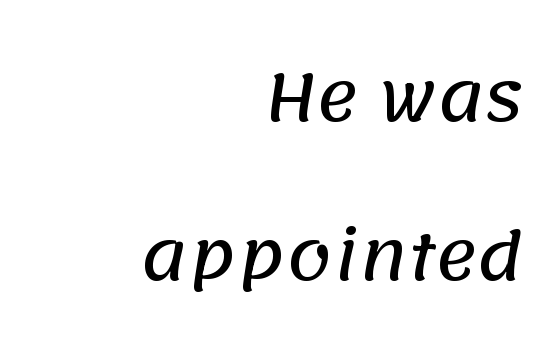
The image shows 64 px sans-serif type; set right-aligned, loose line spacing (2.49x), normal letter spacing, not underlined; low stroke contrast and a large x-height.
